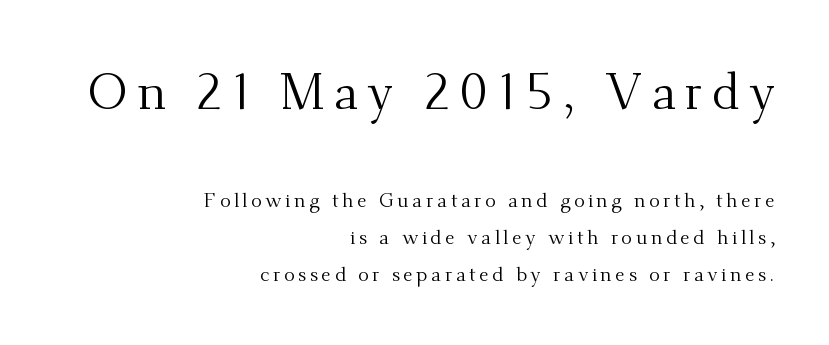
Q: Is the text bold? A: No.
Q: Is the text italic (slanted)? A: No, it is upright.
Q: Is the typeface a serif or a sans-serif typeface? A: Serif.
Q: Is the text underlined? A: No.
Q: How is the paragraph aligned? A: Right-aligned.
Q: Which block of text is set in a larger size, the first (top) or the second (bottom)? A: The first (top) one.
Q: Width (condensed, normal, or wide)? A: Normal.
Q: Stroke contrast? A: Medium.
Q: x-height? A: Small.
Q: Monospaced? A: No.
